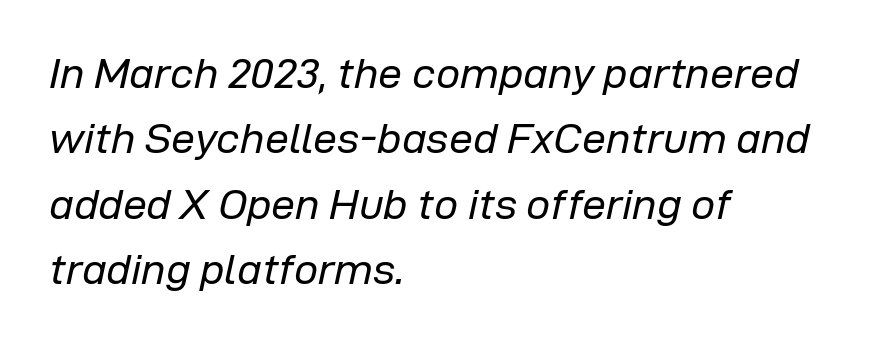
Unmarked baselines from the first word to the last. Characters are canted at an angle relative to the baseline's perpendicular. The face looks like a standard text weight, possibly lighter. The line-height multiplier appears to be the usual default. The face used here is proportionally spaced, like ordinary book or web type. Observe the ordinary spacing: letters are neighbours, not strangers.
